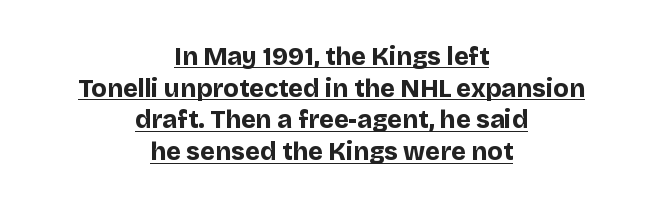
{"italic": "no", "bold": "yes", "underline": "yes", "align": "center", "line_spacing": "normal", "line_spacing_ratio": 1.27, "letter_spacing": "normal", "letter_spacing_em": 0.0, "glyph_px": 25}
